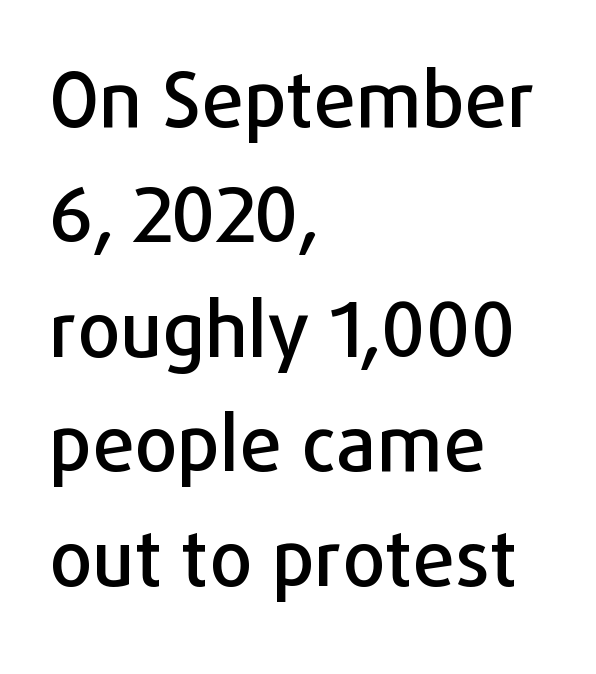
Q: Is the text italic (slanted)? A: No, it is upright.
Q: Is the typeface a serif or a sans-serif typeface? A: Sans-serif.
Q: Is the text underlined? A: No.
Q: How is the paragraph aligned? A: Left-aligned.
Q: Is the spacing between letters normal or unusually wide? A: Normal.
Q: Is the spacing between lines tight, normal or loose? A: Normal.
Q: Width (condensed, normal, or wide)? A: Normal.
Q: Stroke contrast? A: Low.
Q: x-height? A: Medium.
Q: Monospaced? A: No.
